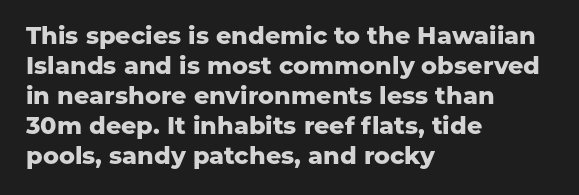
Q: Is the text bold? A: Yes.
Q: Is the text italic (slanted)? A: No, it is upright.
Q: Is the text underlined? A: No.
Q: How is the paragraph aligned? A: Left-aligned.
Q: Is the spacing between letters normal or unusually wide? A: Normal.
Q: Is the spacing between lines tight, normal or loose? A: Normal.
